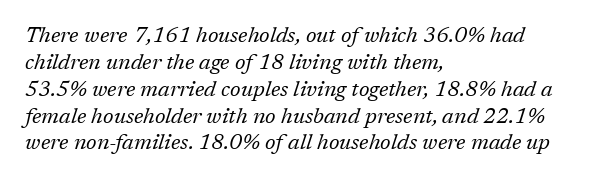
{"italic": "yes", "lean": "right", "slant_degrees": 17, "bold": "no", "underline": "no", "align": "left", "line_spacing_ratio": 1.22, "letter_spacing": "normal", "letter_spacing_em": 0.0, "glyph_px": 22}
